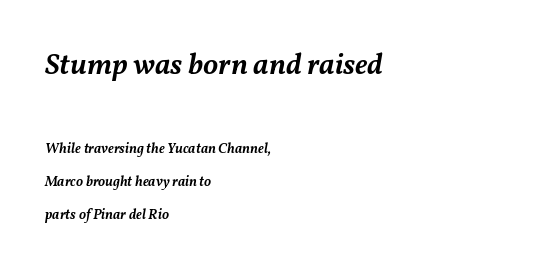
The more generous point size was reserved for the upper chunk. Regarding leading, the lines here are spaced well apart. This rendering features lettering with no underline. Is the letter spacing exaggerated? No — it looks like the ordinary default. The typography opts for an oblique posture over an upright one. The setting favours the left margin, as ordinary paragraphs usually do.
